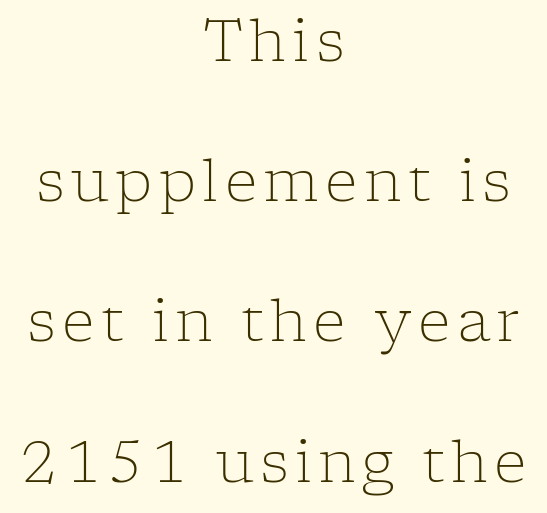
Compared with a flush-left layout, this one balances lines on the center instead. Ordinary non-slanted type is in use. Bare-footed words on every line. What's the leading like? Stretched, with rows far apart. Character widths vary here, with narrow letters taking less room than wide ones. Caption: face not bold, strokes unweighted.
